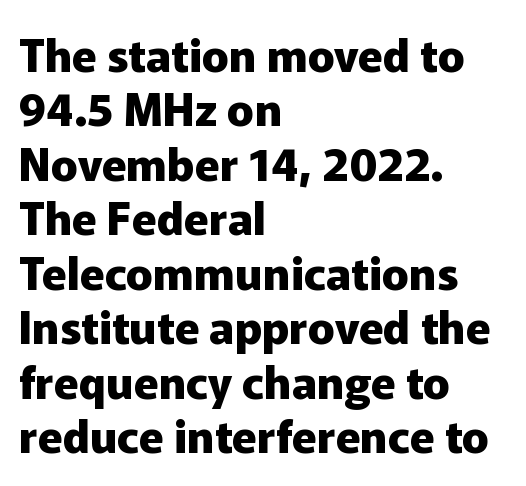
Q: Is the text bold? A: Yes.
Q: Is the text italic (slanted)? A: No, it is upright.
Q: Is the typeface a serif or a sans-serif typeface? A: Sans-serif.
Q: Is the text underlined? A: No.
Q: How is the paragraph aligned? A: Left-aligned.
Q: Is the spacing between letters normal or unusually wide? A: Normal.
Q: Width (condensed, normal, or wide)? A: Normal.
Q: Stroke contrast? A: Low.
Q: x-height? A: Medium.
Q: Monospaced? A: No.
